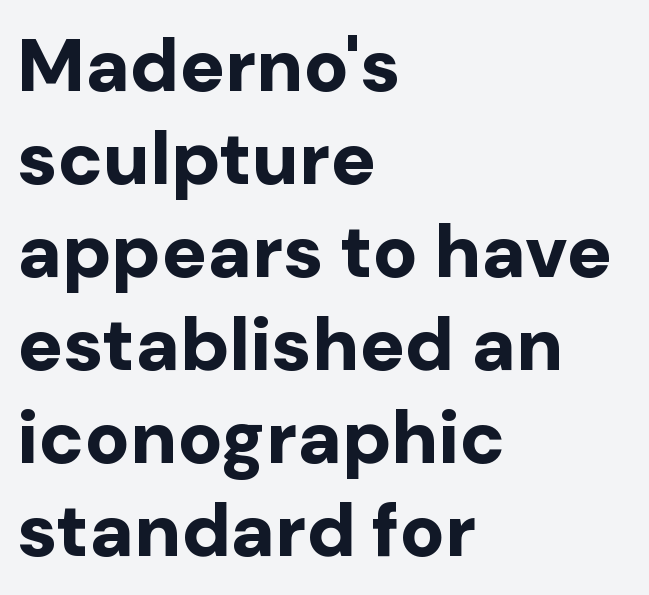
The image shows 75 px bold sans-serif type, upright; set left-aligned, line spacing 1.24x, normal letter spacing, not underlined; low stroke contrast and a medium x-height.
